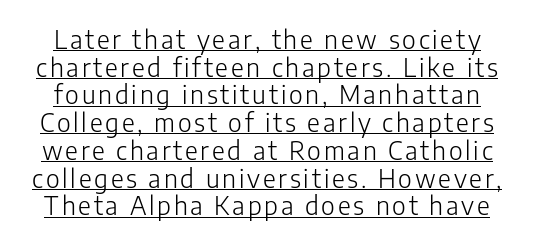
{"italic": "no", "bold": "no", "underline": "yes", "line_spacing": "tight", "line_spacing_ratio": 1.11, "glyph_px": 25}
